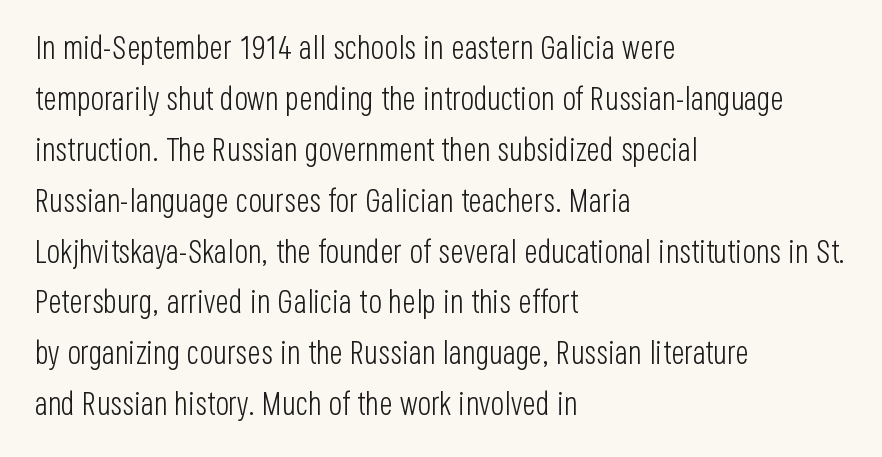
The image shows 32 px light, condensed sans-serif type, upright; set left-aligned, normal line spacing (1.59x), normal letter spacing, not underlined; low stroke contrast and a large x-height.
